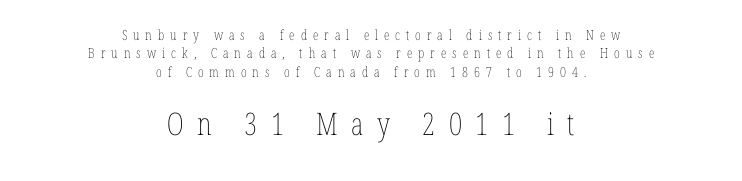
Q: Is the text bold? A: No.
Q: Is the text italic (slanted)? A: No, it is upright.
Q: Is the text underlined? A: No.
Q: How is the paragraph aligned? A: Centered.
Q: Is the spacing between letters normal or unusually wide? A: Unusually wide.
Q: Is the spacing between lines tight, normal or loose? A: Normal.
Q: Which block of text is set in a larger size, the first (top) or the second (bottom)? A: The second (bottom) one.
Q: Width (condensed, normal, or wide)? A: Condensed.
Q: Stroke contrast? A: Low.
Q: x-height? A: Medium.
Q: Monospaced? A: No.
